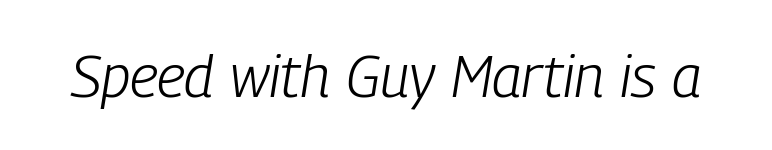
Stroke thickness stays within the range of a standard reading face or lighter. Glyph-to-glyph distance matches everyday printed text. Underline: absent. The axis of the letterforms is tilted away from vertical. The rendering uses natural spacing where letterforms have individual widths.
